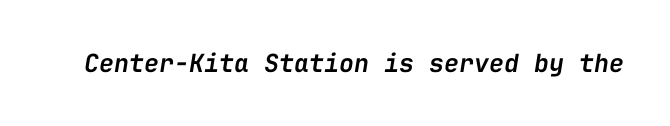
As a designer I'd log this as weight 600, semibold. The letterforms sit shoulder to shoulder at normal distance. The string is rendered with underlining switched off. The letters are slanted; this is an italic face.
